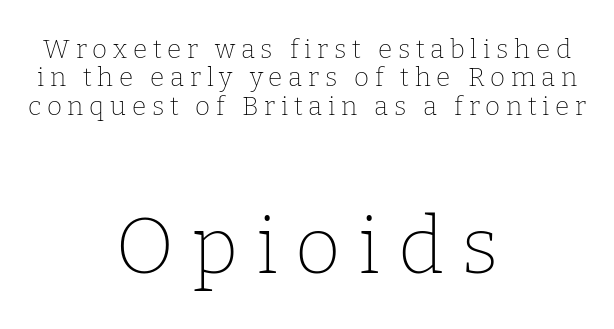
Q: Is the text bold? A: No.
Q: Is the text italic (slanted)? A: No, it is upright.
Q: Is the typeface a serif or a sans-serif typeface? A: Serif.
Q: Is the text underlined? A: No.
Q: How is the paragraph aligned? A: Centered.
Q: Is the spacing between letters normal or unusually wide? A: Unusually wide.
Q: Is the spacing between lines tight, normal or loose? A: Tight.
Q: Which block of text is set in a larger size, the first (top) or the second (bottom)? A: The second (bottom) one.
Q: Width (condensed, normal, or wide)? A: Normal.
Q: Stroke contrast? A: Low.
Q: x-height? A: Medium.
Q: Monospaced? A: No.
